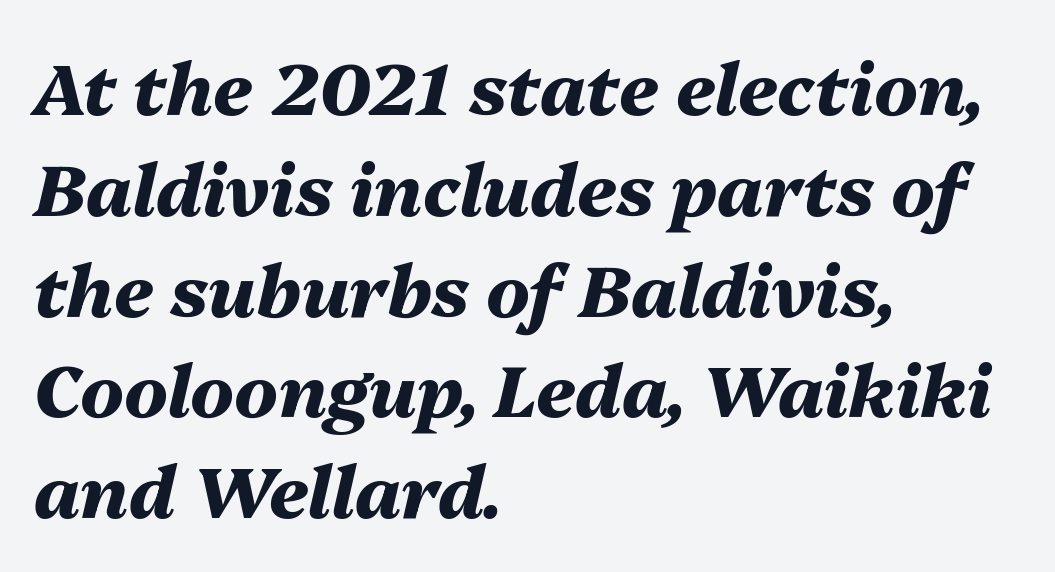
Character widths vary here, with narrow letters taking less room than wide ones. A typesetter would call this leading conventional body-copy spacing. How heavy is the stroke? Heavy — this is a bold. Notice how the stems are inclined rather than vertical — that's the hallmark of italics. Students, note that the glyphs here touch the page at normal intervals.
